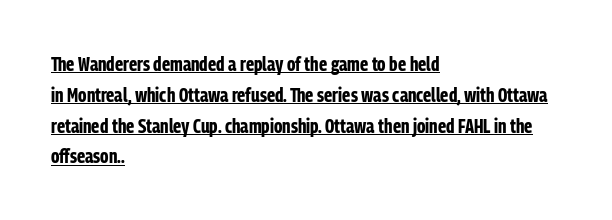
Q: Is the text bold? A: Yes.
Q: Is the text italic (slanted)? A: No, it is upright.
Q: Is the text underlined? A: Yes.
Q: How is the paragraph aligned? A: Left-aligned.
Q: Is the spacing between letters normal or unusually wide? A: Normal.
Q: Is the spacing between lines tight, normal or loose? A: Normal.
